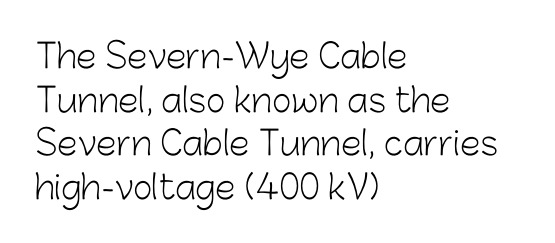
Beneath every word, the page is bare. Successive baselines arrive at the customary interval. Think of a printed novel: that variable character pitch is what you see here. Line beginnings align vertically; line endings do not. A sans-serif font was chosen for this passage. No italicization has been applied; the sample stays upright.
